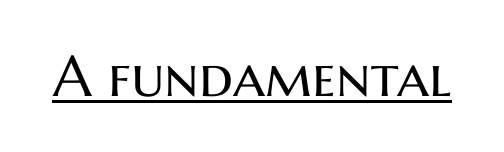
Q: Is the text bold? A: No.
Q: Is the text italic (slanted)? A: No, it is upright.
Q: Is the typeface a serif or a sans-serif typeface? A: Sans-serif.
Q: Is the text underlined? A: Yes.
Q: Is the spacing between letters normal or unusually wide? A: Normal.
Q: Width (condensed, normal, or wide)? A: Normal.
Q: Stroke contrast? A: Medium.
Q: x-height? A: Medium.
Q: Monospaced? A: No.
